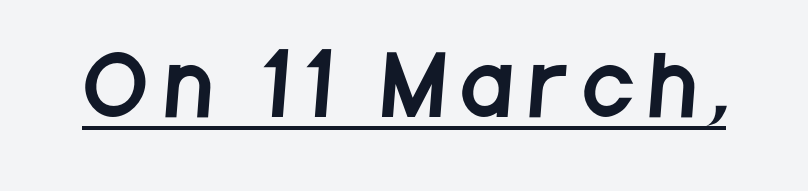
Q: Is the typeface a serif or a sans-serif typeface? A: Sans-serif.
Q: Is the text underlined? A: Yes.
Q: Is the spacing between letters normal or unusually wide? A: Unusually wide.
Q: Width (condensed, normal, or wide)? A: Condensed.
Q: Stroke contrast? A: Low.
Q: x-height? A: Large.
Q: Monospaced? A: No.
